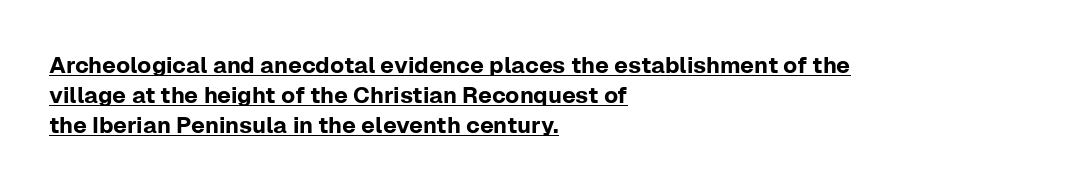
Vertical spacing — default. Italic? Not at all — the glyphs are vertical. The setting favours the left margin, as ordinary paragraphs usually do. Looks like someone drew a line under every word here. Tracking value appears to be zero — textbook default spacing.
